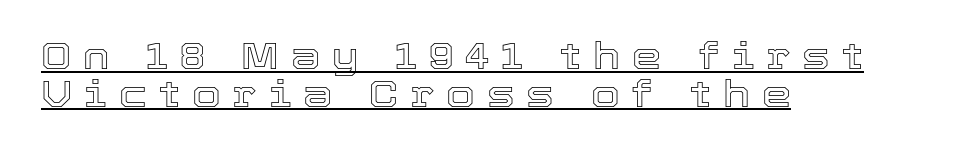
Q: Is the text italic (slanted)? A: No, it is upright.
Q: Is the text underlined? A: Yes.
Q: How is the paragraph aligned? A: Left-aligned.
Q: Is the spacing between letters normal or unusually wide? A: Unusually wide.
Q: Is the spacing between lines tight, normal or loose? A: Tight.
Q: Width (condensed, normal, or wide)? A: Normal.
Q: x-height? A: Medium.
Q: Monospaced? A: No.
